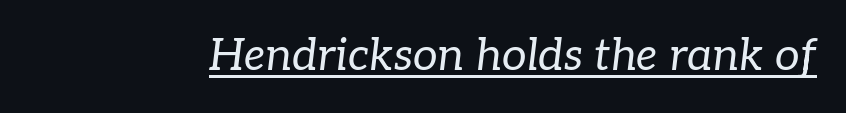
Q: Is the text bold? A: No.
Q: Is the text italic (slanted)? A: Yes, it leans right by about 7 degrees.
Q: Is the typeface a serif or a sans-serif typeface? A: Serif.
Q: Is the text underlined? A: Yes.
Q: Is the spacing between letters normal or unusually wide? A: Normal.
Q: Width (condensed, normal, or wide)? A: Normal.
Q: Stroke contrast? A: Low.
Q: x-height? A: Medium.
Q: Monospaced? A: No.
